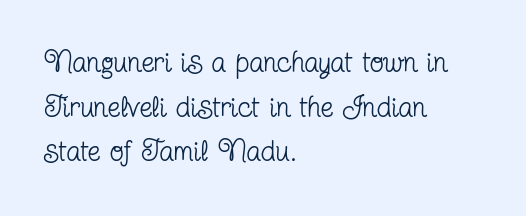
The image shows 29 px regular-weight, condensed serif type, upright; set left-aligned, normal line spacing (1.54x), normal letter spacing, not underlined; low stroke contrast and a medium x-height.
